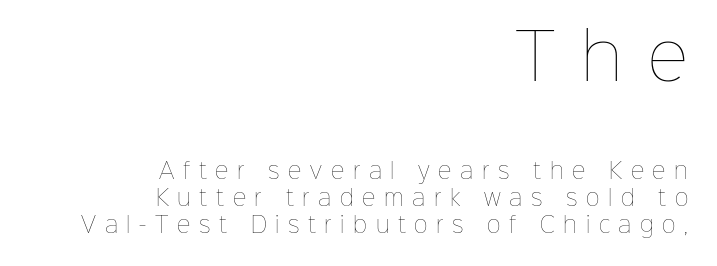
The image shows 63 px thin type, upright; set right-aligned, normal line spacing (1.29x), unusually wide letter spacing (+0.41 em), not underlined; the first (top) block is 3.0x larger; low stroke contrast and a medium x-height.
